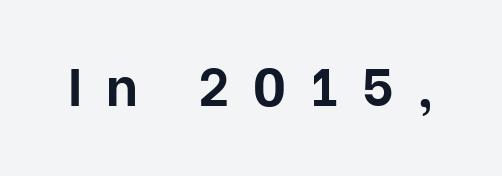
{"serif": "no", "italic": "no", "bold": "yes", "weight": "bold", "width": "normal", "stroke_contrast": "low", "x_height": "medium", "monospaced": "no", "underline": "no", "letter_spacing": "wide", "letter_spacing_em": 0.45, "glyph_px": 53}
